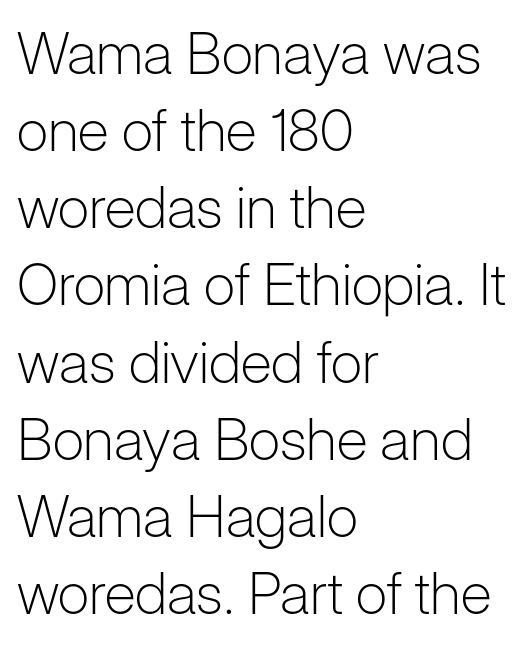
Q: Is the text bold? A: No.
Q: Is the text italic (slanted)? A: No, it is upright.
Q: Is the typeface a serif or a sans-serif typeface? A: Sans-serif.
Q: Is the text underlined? A: No.
Q: How is the paragraph aligned? A: Left-aligned.
Q: Is the spacing between letters normal or unusually wide? A: Normal.
Q: Is the spacing between lines tight, normal or loose? A: Normal.
Q: Width (condensed, normal, or wide)? A: Normal.
Q: Stroke contrast? A: Low.
Q: x-height? A: Medium.
Q: Monospaced? A: No.
